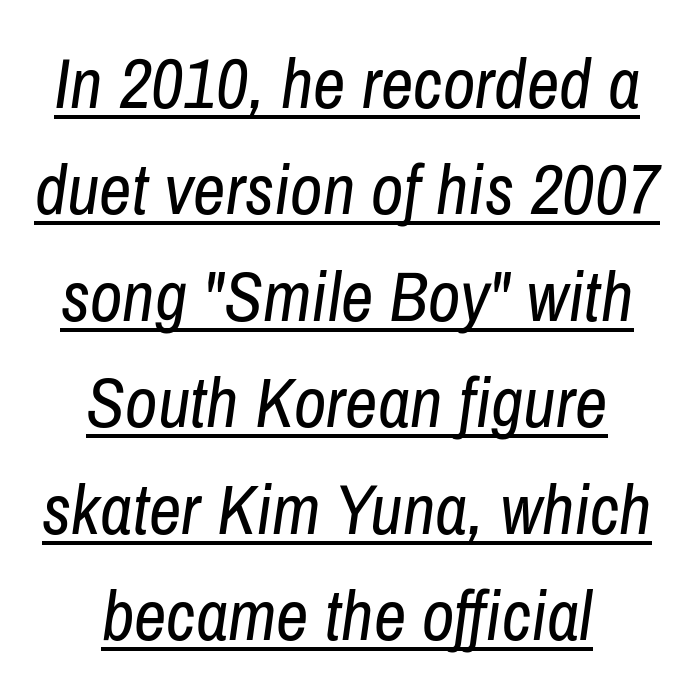
The image shows 71 px regular-weight, condensed type, italic (leaning right); set centered, normal line spacing (1.5x), normal letter spacing, underlined; low stroke contrast and a medium x-height.
